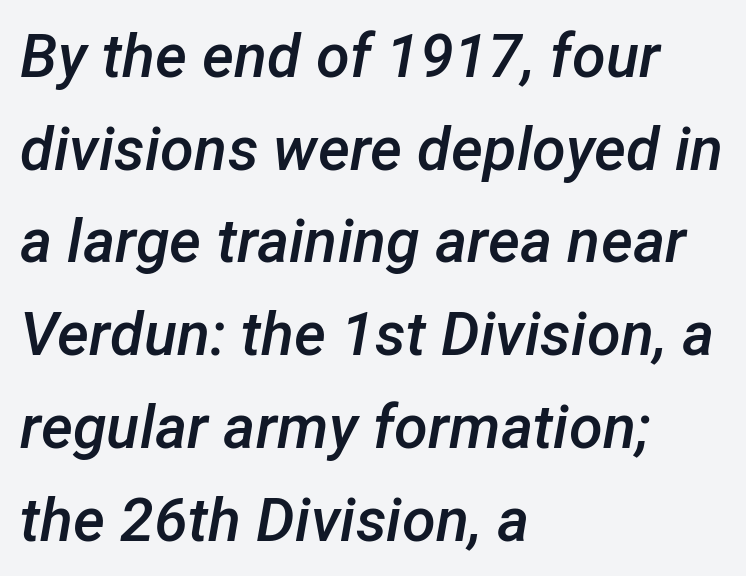
Q: Is the text bold? A: Semi-bold.
Q: Is the text italic (slanted)? A: Yes, it leans right by about 12 degrees.
Q: Is the text underlined? A: No.
Q: How is the paragraph aligned? A: Left-aligned.
Q: Is the spacing between letters normal or unusually wide? A: Normal.
Q: Is the spacing between lines tight, normal or loose? A: Normal.
Q: Width (condensed, normal, or wide)? A: Normal.
Q: Stroke contrast? A: Low.
Q: x-height? A: Medium.
Q: Monospaced? A: No.
